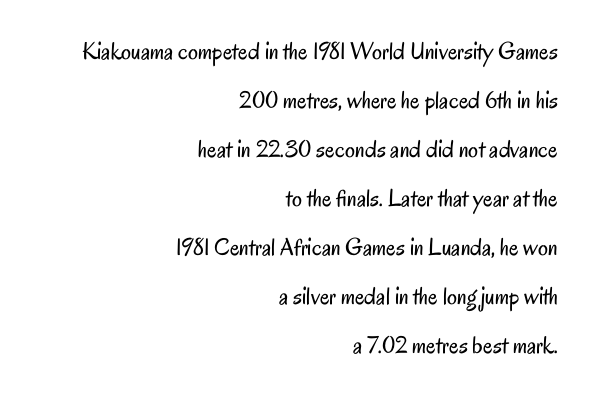
{"italic": "no", "bold": "no", "underline": "no", "align": "right", "line_spacing": "loose", "line_spacing_ratio": 1.96, "letter_spacing": "normal", "letter_spacing_em": 0.0, "glyph_px": 25}
